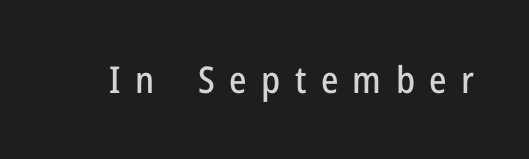
The image shows 37 px condensed sans-serif type, upright; set unusually wide letter spacing (+0.39 em), not underlined; low stroke contrast and a medium x-height.
